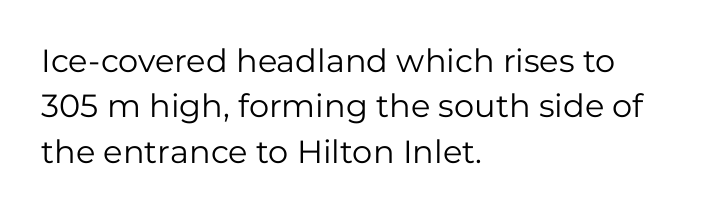
{"serif": "no", "italic": "no", "bold": "no", "weight": "regular", "width": "normal", "stroke_contrast": "low", "x_height": "medium", "monospaced": "no", "underline": "no", "align": "left", "line_spacing": "normal", "line_spacing_ratio": 1.42, "letter_spacing": "normal", "letter_spacing_em": 0.0, "glyph_px": 32}
